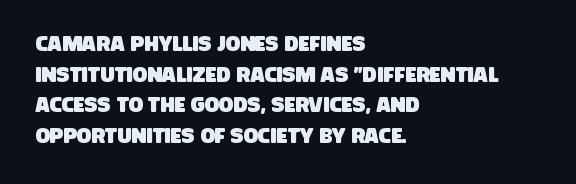
Q: Is the text underlined? A: No.
Q: How is the paragraph aligned? A: Left-aligned.
Q: Is the spacing between letters normal or unusually wide? A: Normal.
Q: Is the spacing between lines tight, normal or loose? A: Normal.
